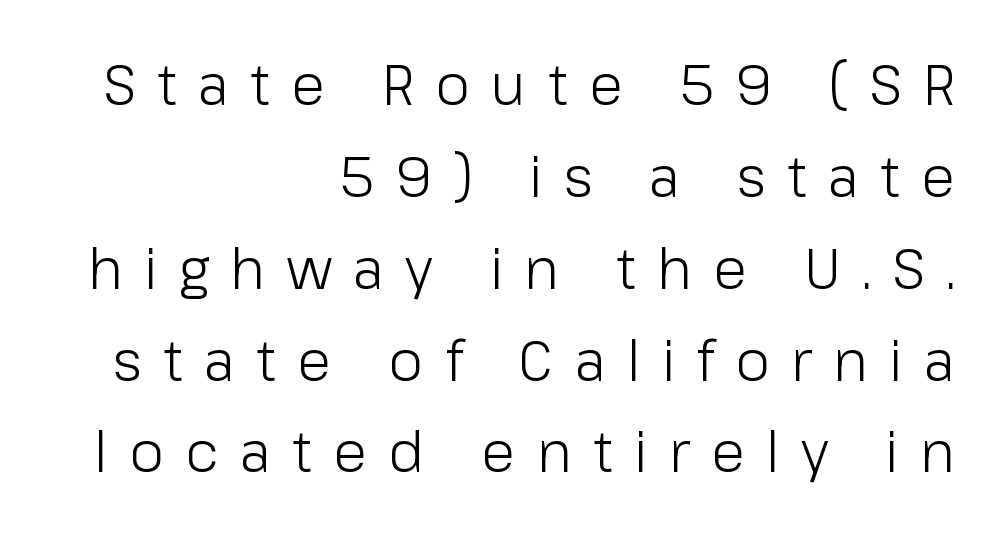
{"serif": "no", "italic": "no", "bold": "no", "weight": "light", "width": "normal", "stroke_contrast": "low", "x_height": "medium", "monospaced": "no", "underline": "no", "align": "right", "line_spacing": "normal", "line_spacing_ratio": 1.64, "letter_spacing": "wide", "letter_spacing_em": 0.38, "glyph_px": 56}
